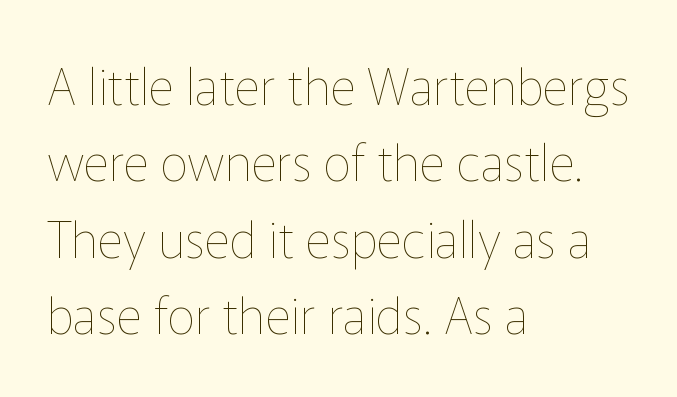
{"italic": "no", "bold": "no", "weight": "thin", "width": "normal", "stroke_contrast": "low", "x_height": "medium", "monospaced": "no", "underline": "no", "align": "left", "line_spacing": "normal", "line_spacing_ratio": 1.53, "letter_spacing": "normal", "letter_spacing_em": 0.0, "glyph_px": 50}
